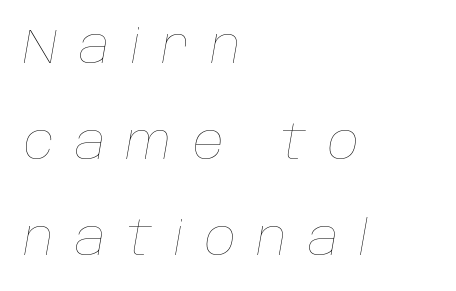
Baseline-to-baseline distance is far greater than the letter height. The passage shown is not bold in any degree. The tracking reads as deliberately expanded to a designer's eye. A student would call this left alignment; a typographer would say flush left, rag right. Is this a fixed-width face? No — the glyphs have proportional, varying widths. Quick note: italic.
